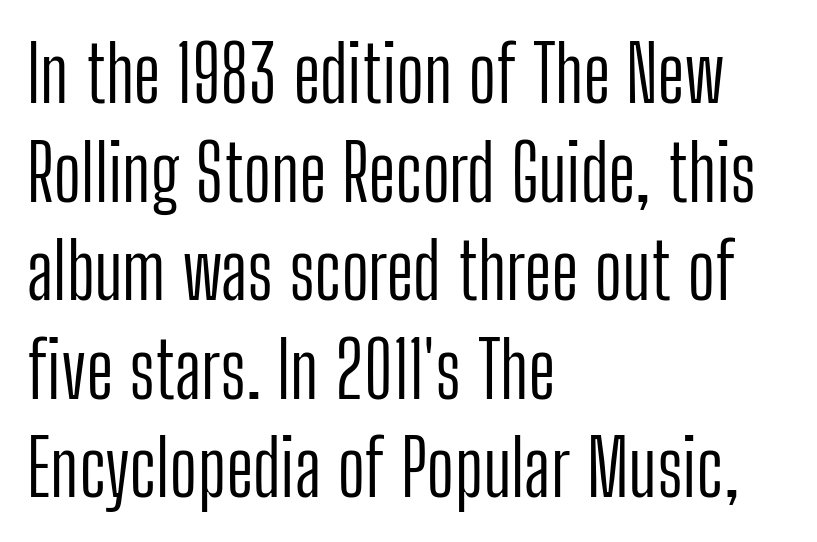
{"serif": "no", "italic": "no", "bold": "no", "weight": "light", "width": "condensed", "stroke_contrast": "low", "x_height": "medium", "monospaced": "no", "underline": "no", "align": "left", "line_spacing": "normal", "line_spacing_ratio": 1.28, "letter_spacing": "normal", "letter_spacing_em": 0.0, "glyph_px": 77}
